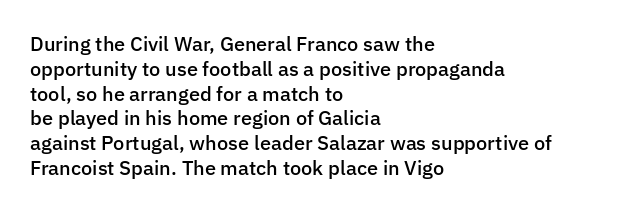
{"italic": "no", "bold": "semi", "underline": "no", "align": "left", "line_spacing_ratio": 1.24, "letter_spacing": "normal", "letter_spacing_em": 0.0, "glyph_px": 20}
